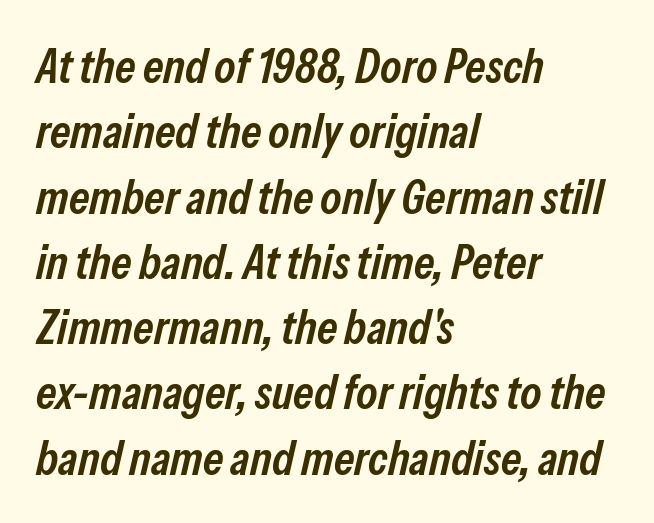
The zone under the glyphs is completely vacant. Each letter keeps its own natural width here, so spacing adapts to shape. Look at the stroke-to-counter ratio: somewhat heavy, a semibold. Casual observation: everything's shoved over to the left.
